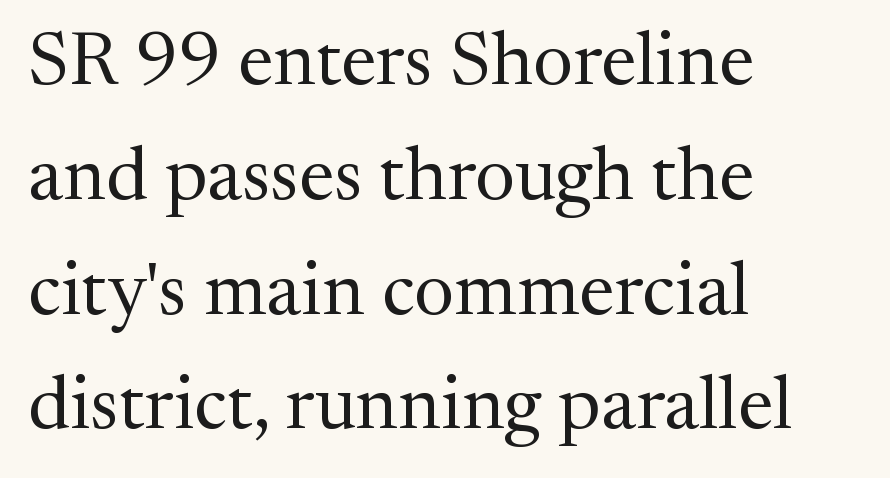
Stroke terminals: seriffed. Honestly, there is no underline to notice here at all. Characters follow at the spacing the type designer built in. Notice how the stems are strictly vertical — no italics here.
